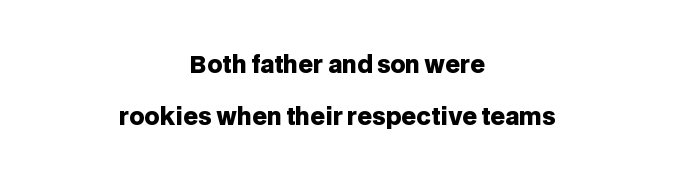
Q: Is the text bold? A: Yes.
Q: Is the text italic (slanted)? A: No, it is upright.
Q: Is the text underlined? A: No.
Q: How is the paragraph aligned? A: Centered.
Q: Is the spacing between letters normal or unusually wide? A: Normal.
Q: Is the spacing between lines tight, normal or loose? A: Loose.
